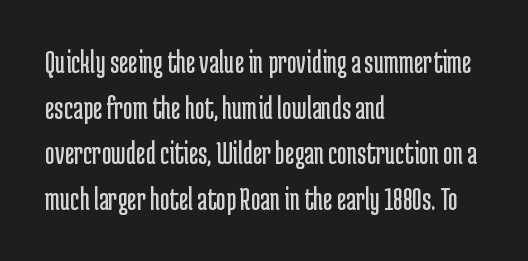
Q: Is the text bold? A: No.
Q: Is the text italic (slanted)? A: No, it is upright.
Q: Is the typeface a serif or a sans-serif typeface? A: Sans-serif.
Q: Is the text underlined? A: No.
Q: How is the paragraph aligned? A: Left-aligned.
Q: Is the spacing between letters normal or unusually wide? A: Normal.
Q: Is the spacing between lines tight, normal or loose? A: Normal.
Q: Width (condensed, normal, or wide)? A: Condensed.
Q: Stroke contrast? A: Low.
Q: x-height? A: Medium.
Q: Monospaced? A: No.
